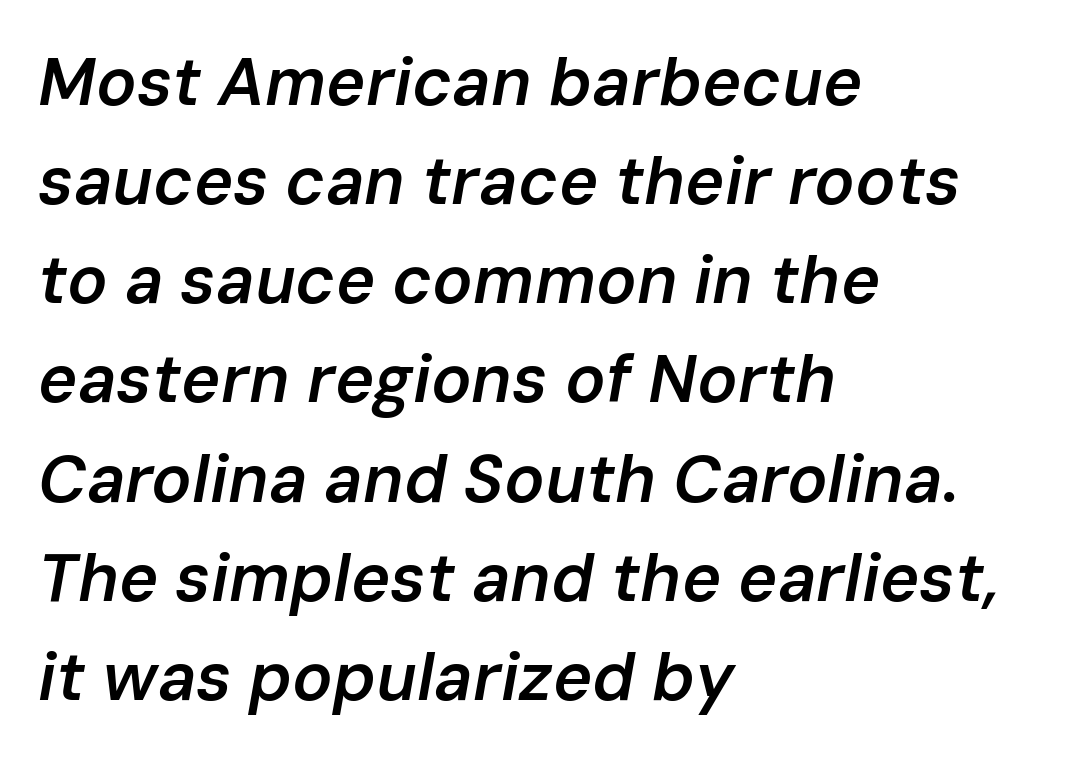
Q: Is the text bold? A: Semi-bold.
Q: Is the text italic (slanted)? A: Yes, it leans right by about 10 degrees.
Q: Is the text underlined? A: No.
Q: How is the paragraph aligned? A: Left-aligned.
Q: Is the spacing between letters normal or unusually wide? A: Normal.
Q: Is the spacing between lines tight, normal or loose? A: Normal.
Q: Width (condensed, normal, or wide)? A: Normal.
Q: Stroke contrast? A: Low.
Q: x-height? A: Medium.
Q: Monospaced? A: No.
